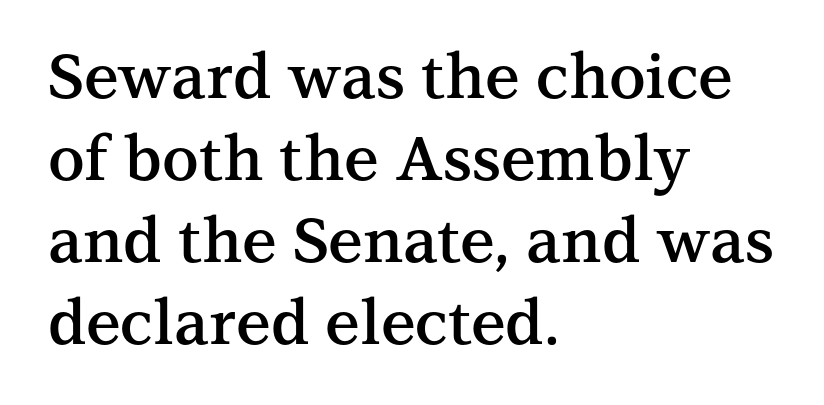
Short and long lines alike share a common starting point at left. The characters look somewhat weighty, a semibold short of true bold. Horizontal bands of white between lines are of average thickness. Characters remain perfectly vertical along every line. Note the varied advance widths — an 'i' is clearly narrower than an 'm'.
